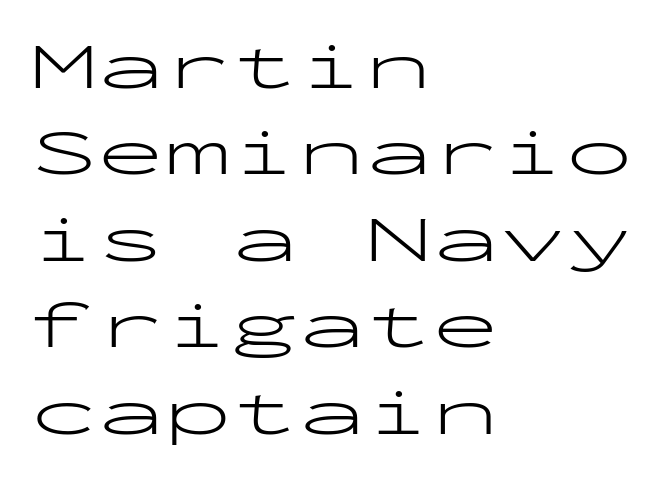
Beneath every word, the page is bare. Vertically, the passage feels balanced, rows spaced as you'd expect. If you drew a ruler down the left edge, every line would touch it. The letters sit at their default tracking, neither squeezed nor spread.
